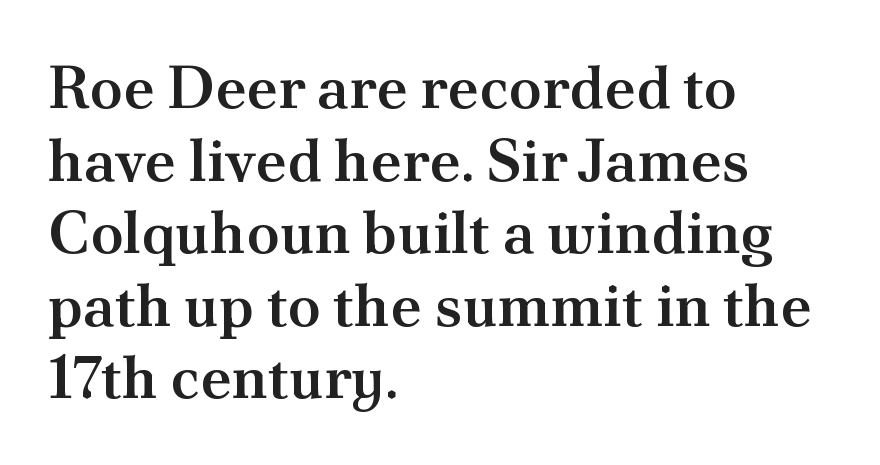
The image shows 60 px semibold serif type, upright; set left-aligned, line spacing 1.21x, normal letter spacing, not underlined; medium stroke contrast and a small x-height.
